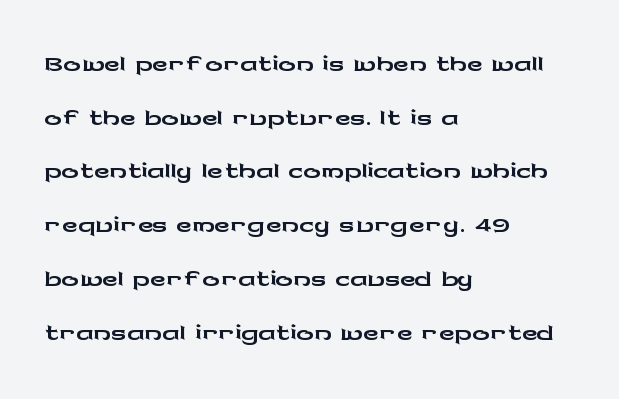
{"serif": "no", "italic": "no", "width": "wide", "stroke_contrast": "low", "x_height": "medium", "monospaced": "no", "underline": "no", "align": "left", "line_spacing": "normal", "line_spacing_ratio": 1.25, "letter_spacing": "normal", "letter_spacing_em": 0.0, "glyph_px": 43}
